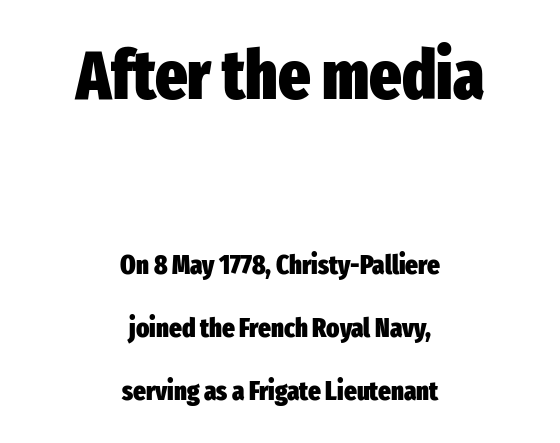
The image shows 68 px heavy, condensed sans-serif type, upright; set centered, loose line spacing (2.33x), normal letter spacing, not underlined; the first (top) block is 2.52x larger; low stroke contrast and a medium x-height.
